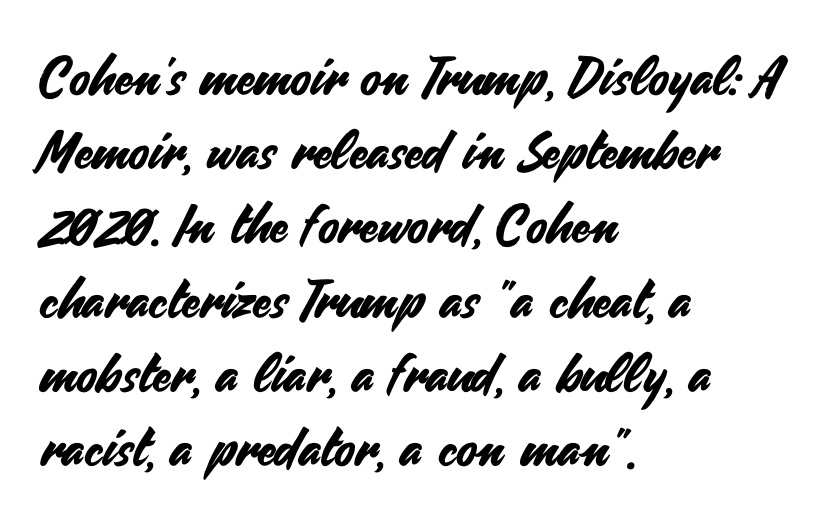
Q: Is the text italic (slanted)? A: Yes.
Q: Is the typeface a serif or a sans-serif typeface? A: Sans-serif.
Q: Is the text underlined? A: No.
Q: How is the paragraph aligned? A: Left-aligned.
Q: Is the spacing between letters normal or unusually wide? A: Normal.
Q: Is the spacing between lines tight, normal or loose? A: Normal.
Q: Width (condensed, normal, or wide)? A: Normal.
Q: Stroke contrast? A: Medium.
Q: x-height? A: Small.
Q: Monospaced? A: No.
